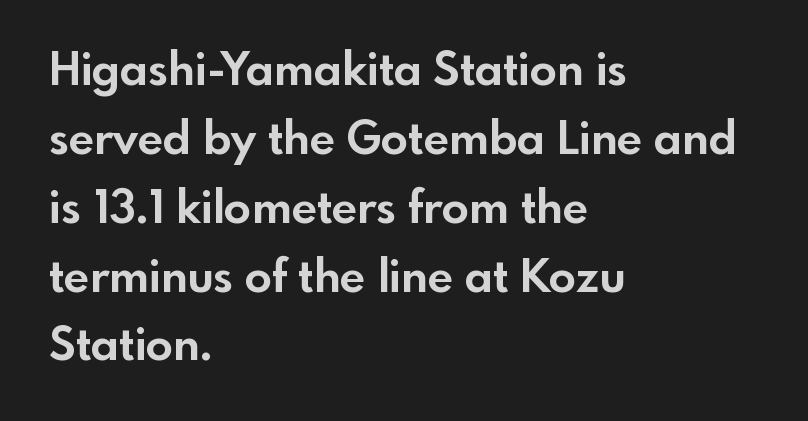
{"serif": "no", "italic": "no", "bold": "yes", "weight": "bold", "width": "normal", "x_height": "small", "monospaced": "no", "underline": "no", "align": "left", "line_spacing": "normal", "line_spacing_ratio": 1.53, "letter_spacing": "normal", "letter_spacing_em": 0.0, "glyph_px": 45}
